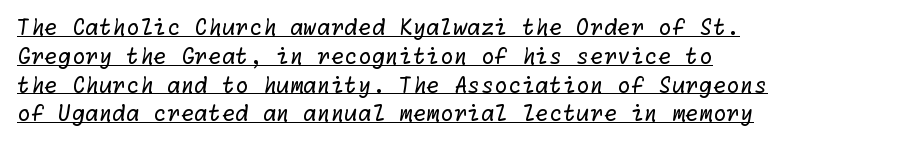
Q: Is the text bold? A: No.
Q: Is the text underlined? A: Yes.
Q: How is the paragraph aligned? A: Left-aligned.
Q: Is the spacing between letters normal or unusually wide? A: Normal.
Q: Is the spacing between lines tight, normal or loose? A: Normal.
